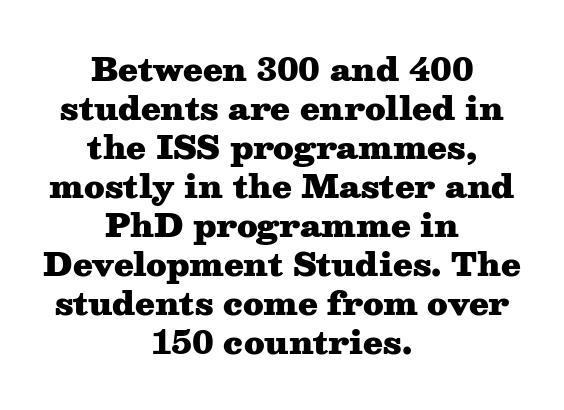
The image shows 32 px heavy, wide serif type, upright; set centered, line spacing 1.22x, normal letter spacing, not underlined; medium stroke contrast and a medium x-height.
